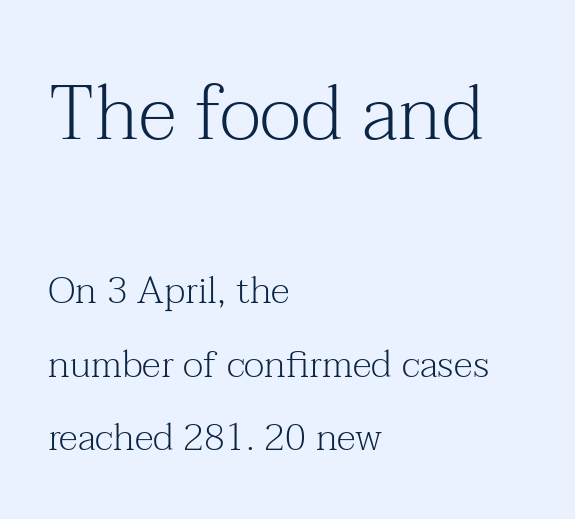
Q: Is the text bold? A: No.
Q: Is the text italic (slanted)? A: No, it is upright.
Q: Is the typeface a serif or a sans-serif typeface? A: Serif.
Q: Is the text underlined? A: No.
Q: How is the paragraph aligned? A: Left-aligned.
Q: Is the spacing between letters normal or unusually wide? A: Normal.
Q: Is the spacing between lines tight, normal or loose? A: Loose.
Q: Which block of text is set in a larger size, the first (top) or the second (bottom)? A: The first (top) one.
Q: Width (condensed, normal, or wide)? A: Normal.
Q: Stroke contrast? A: Medium.
Q: x-height? A: Medium.
Q: Monospaced? A: No.
